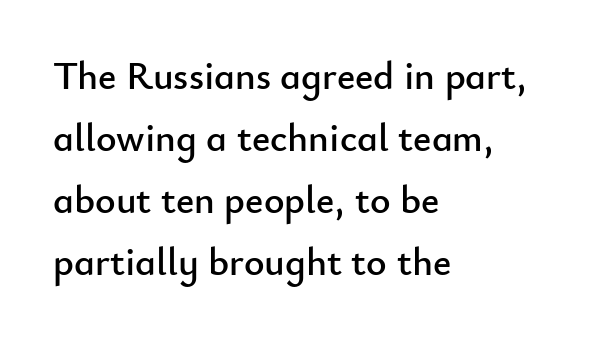
The image shows 39 px sans-serif type, upright; set left-aligned, normal line spacing (1.59x), normal letter spacing, not underlined; low stroke contrast and a small x-height.
